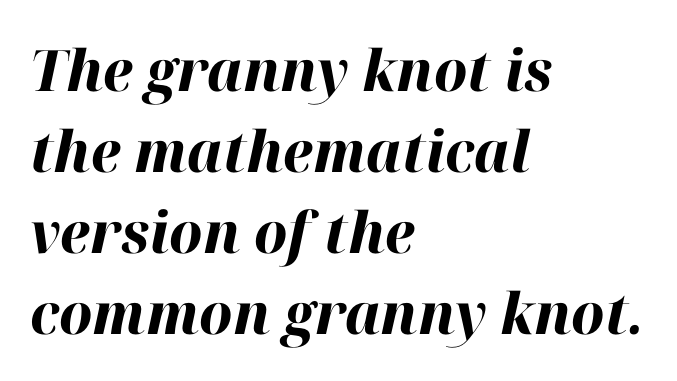
Glance below the letters and you will spot only blank space. A typesetter would mark this as italic. The face used here is rendered with its standard letterfit. Varying glyph widths throughout — classic text-font behaviour. Chunky letters — that's bold for sure. The rendering anchors every line to the left-hand side.
